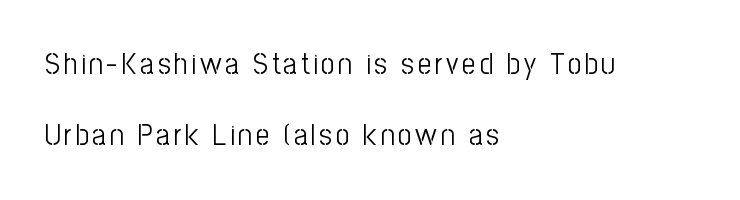
The image shows 30 px light, condensed sans-serif type, upright; set left-aligned, loose line spacing (2.36x), not underlined; low stroke contrast and a medium x-height.
